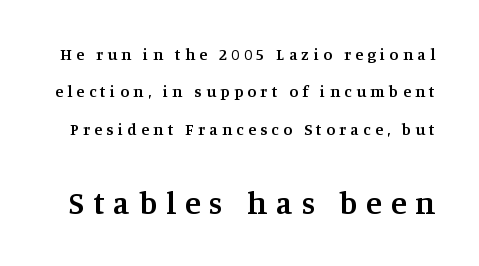
How heavy is the stroke? Medium-heavy — a semibold, shy of bold. Is this a fixed-width face? No — the glyphs have proportional, varying widths. The letters in the lower block stand taller than those in the block above. Rule under the text: the space is simply empty.
